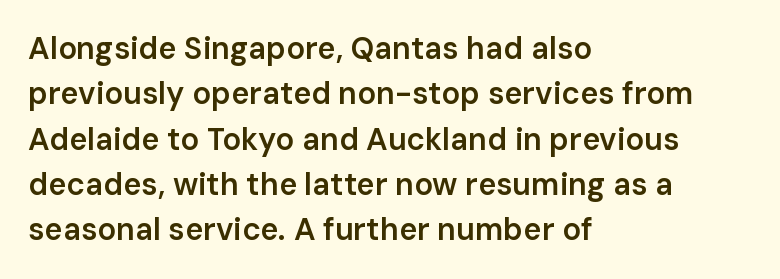
The image shows 31 px semibold sans-serif type, upright; set left-aligned, normal line spacing (1.46x), normal letter spacing, not underlined; low stroke contrast and a medium x-height.
